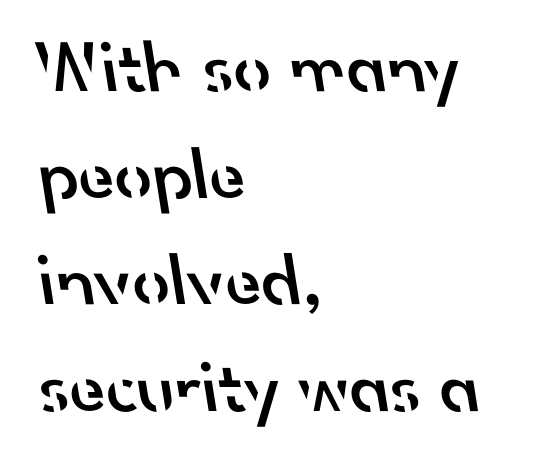
The image shows 74 px semibold sans-serif type; set left-aligned, normal line spacing (1.44x), normal letter spacing, not underlined; low stroke contrast and a small x-height.
